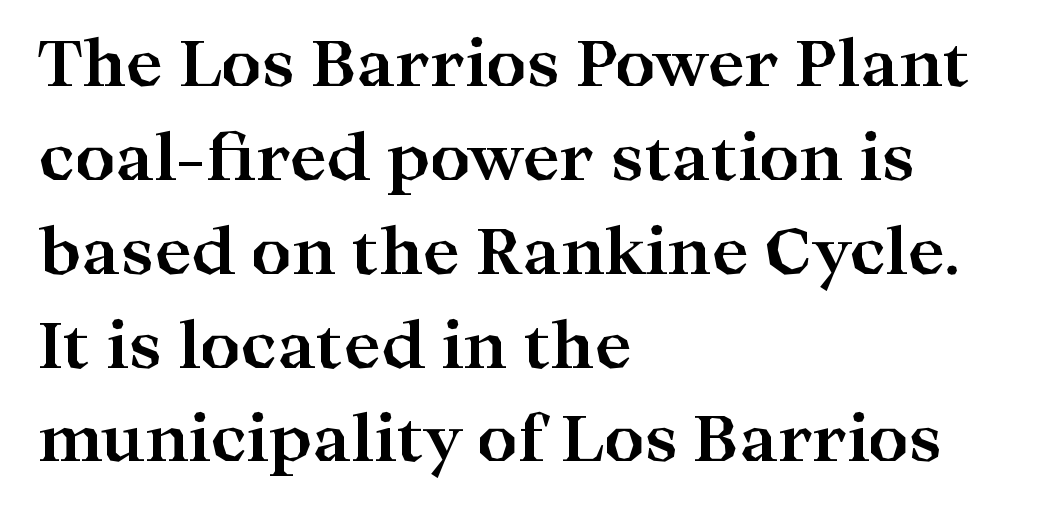
Q: Is the text bold? A: Yes.
Q: Is the text italic (slanted)? A: No, it is upright.
Q: Is the typeface a serif or a sans-serif typeface? A: Serif.
Q: Is the text underlined? A: No.
Q: How is the paragraph aligned? A: Left-aligned.
Q: Is the spacing between letters normal or unusually wide? A: Normal.
Q: Is the spacing between lines tight, normal or loose? A: Normal.
Q: Width (condensed, normal, or wide)? A: Wide.
Q: Stroke contrast? A: High.
Q: x-height? A: Medium.
Q: Monospaced? A: No.
